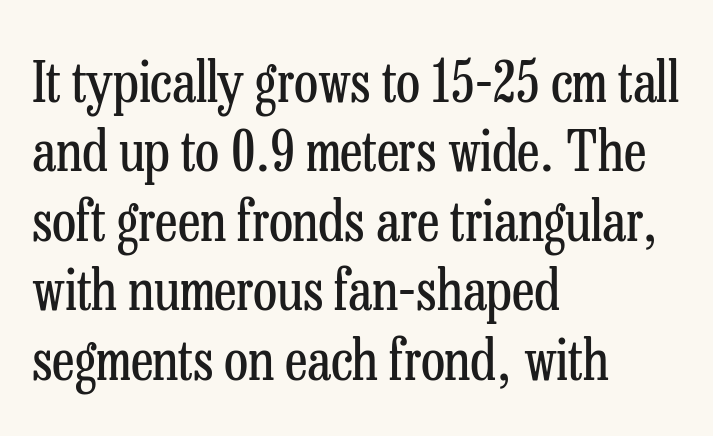
{"serif": "yes", "italic": "no", "bold": "no", "weight": "regular", "width": "condensed", "stroke_contrast": "low", "x_height": "medium", "monospaced": "no", "underline": "no", "align": "left", "line_spacing_ratio": 1.24, "letter_spacing": "normal", "letter_spacing_em": 0.0, "glyph_px": 56}
